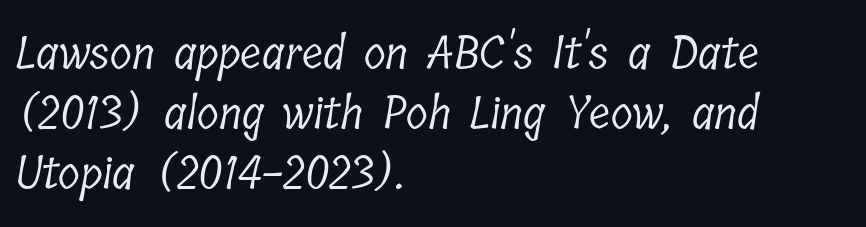
{"serif": "yes", "bold": "no", "weight": "light", "width": "condensed", "stroke_contrast": "low", "x_height": "medium", "monospaced": "no", "underline": "no", "align": "left", "line_spacing": "normal", "line_spacing_ratio": 1.33, "letter_spacing": "normal", "letter_spacing_em": 0.0, "glyph_px": 45}
